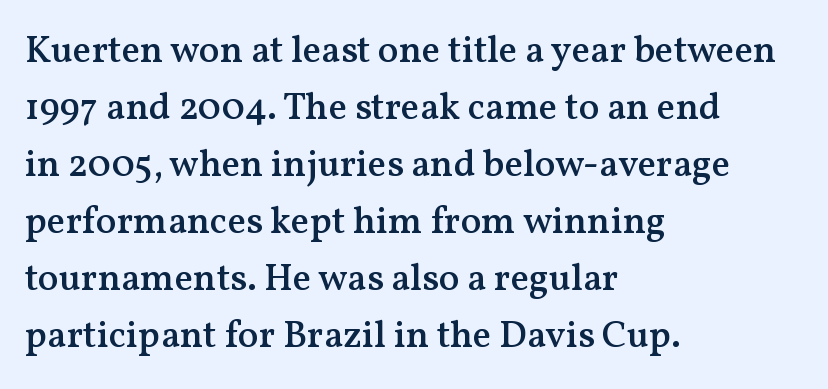
The image shows 38 px semibold serif type, upright; set left-aligned, normal line spacing (1.5x), normal letter spacing, not underlined; medium stroke contrast and a medium x-height.
